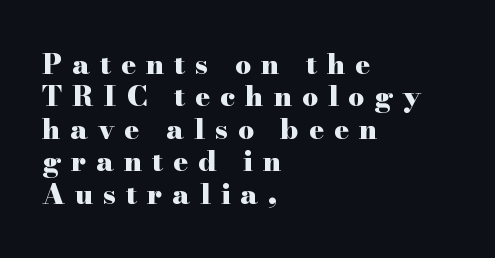
A typesetter would call this heavily tracked-out type. The lines are quadded left. These lines are rendered in a variable-pitch font. Letterform terminals end in serifs throughout the passage. The type sits square on the baseline with zero lean. The sample has been set heavy, in full bold.
